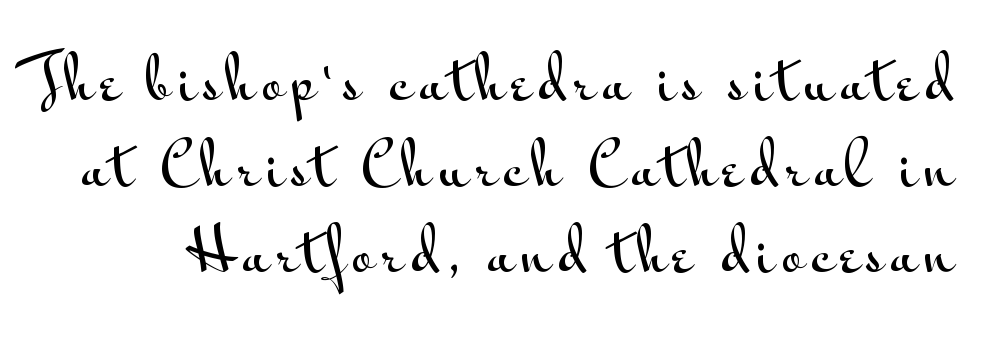
Q: Is the text italic (slanted)? A: Yes.
Q: Is the typeface a serif or a sans-serif typeface? A: Sans-serif.
Q: Is the text underlined? A: No.
Q: Is the spacing between lines tight, normal or loose? A: Normal.
Q: Width (condensed, normal, or wide)? A: Wide.
Q: Stroke contrast? A: Medium.
Q: x-height? A: Small.
Q: Monospaced? A: No.
